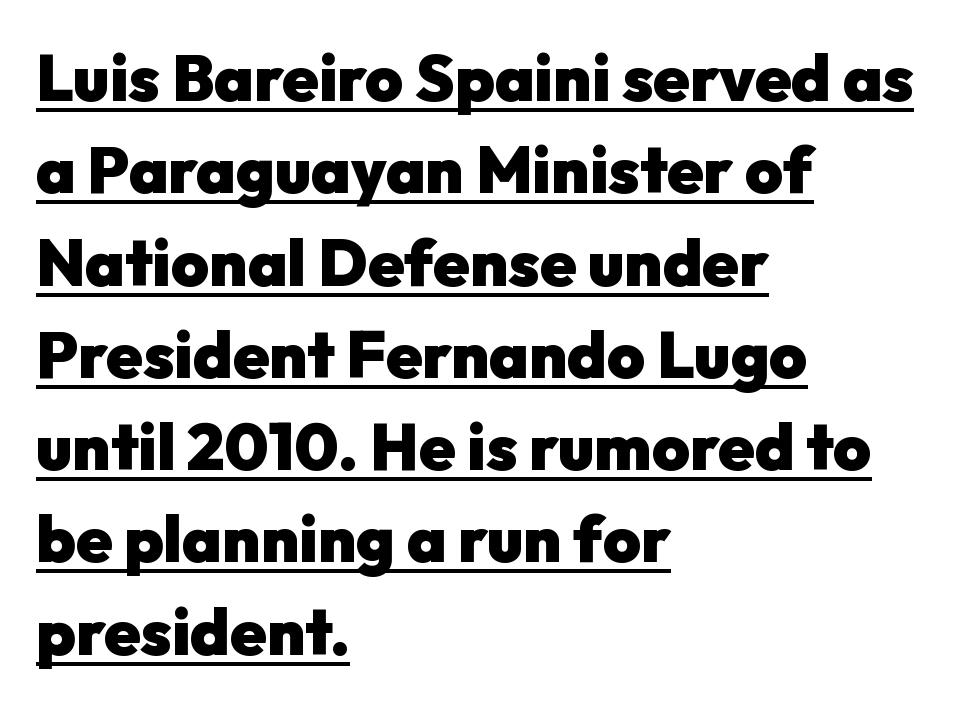
The image shows 65 px heavy sans-serif type, upright; set left-aligned, normal line spacing (1.42x), normal letter spacing, underlined; low stroke contrast and a medium x-height.
